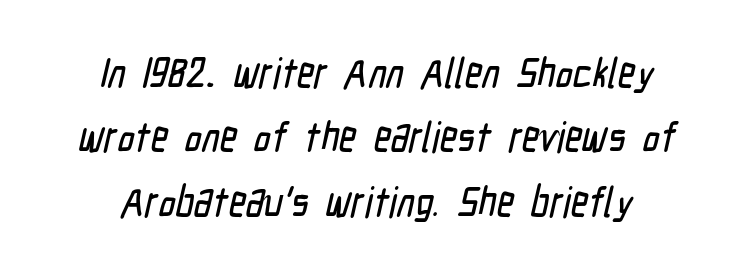
The line-height multiplier appears to be the usual default. The words here are not underlined. Type style note: lacks serifs. The passage shown is typed in a proportional face where columns would drift. Standard letterfit; no display-style spreading of the glyphs.
